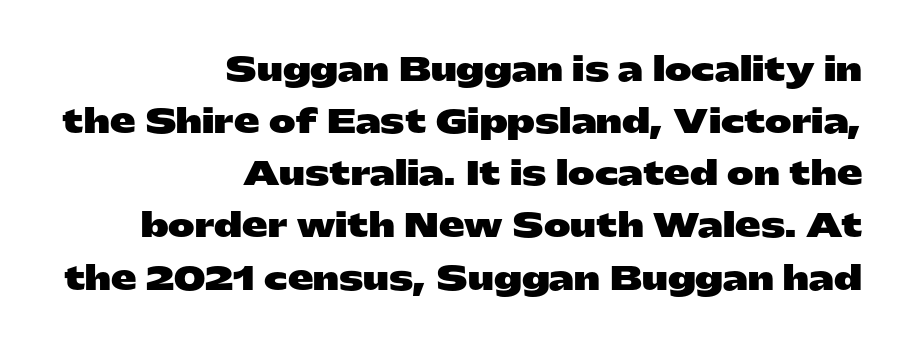
The image shows 32 px heavy, wide sans-serif type, upright; set right-aligned, normal line spacing (1.63x), normal letter spacing, not underlined; low stroke contrast and a medium x-height.
